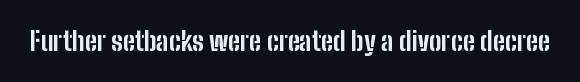
{"italic": "no", "bold": "yes", "underline": "no", "letter_spacing": "normal", "letter_spacing_em": 0.0, "glyph_px": 26}
